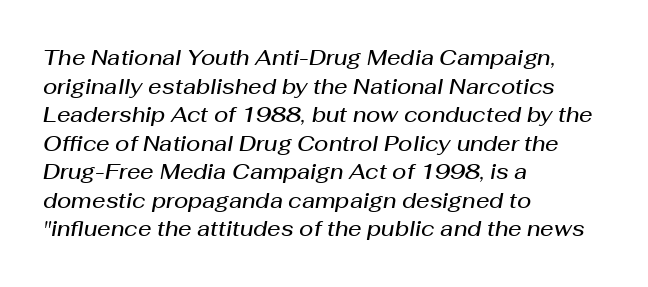
{"italic": "yes", "lean": "right", "slant_degrees": 10, "bold": "semi", "underline": "no", "align": "left", "line_spacing": "normal", "line_spacing_ratio": 1.36, "letter_spacing": "normal", "letter_spacing_em": 0.0, "glyph_px": 21}
